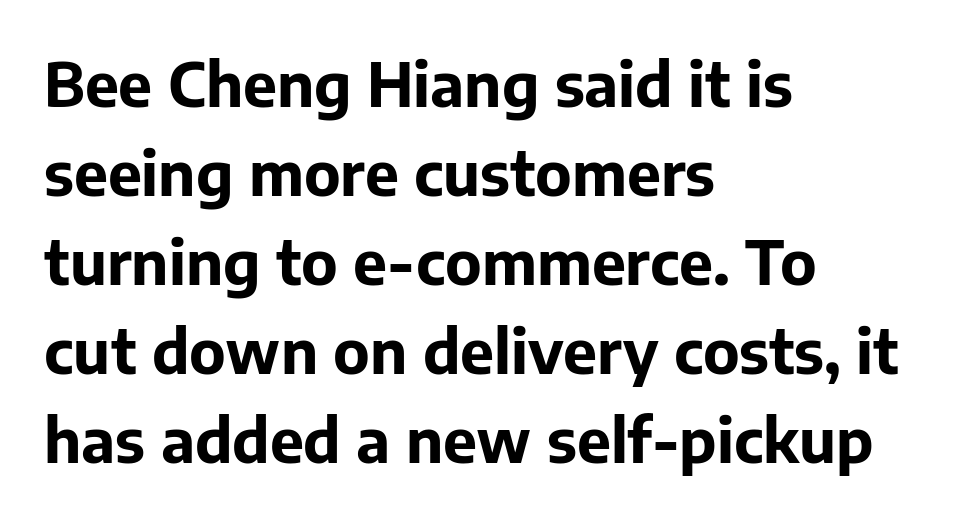
Q: Is the text bold? A: Yes.
Q: Is the text italic (slanted)? A: No, it is upright.
Q: Is the typeface a serif or a sans-serif typeface? A: Sans-serif.
Q: Is the text underlined? A: No.
Q: How is the paragraph aligned? A: Left-aligned.
Q: Is the spacing between letters normal or unusually wide? A: Normal.
Q: Is the spacing between lines tight, normal or loose? A: Normal.
Q: Width (condensed, normal, or wide)? A: Normal.
Q: Stroke contrast? A: Low.
Q: x-height? A: Medium.
Q: Monospaced? A: No.
